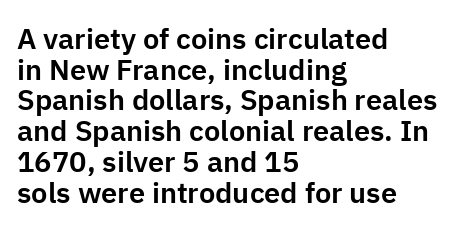
The image shows 29 px sans-serif type, upright; set left-aligned, tight line spacing (1.06x), normal letter spacing, not underlined; low stroke contrast and a medium x-height.
